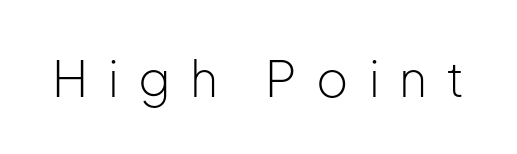
Q: Is the text bold? A: No.
Q: Is the text italic (slanted)? A: No, it is upright.
Q: Is the typeface a serif or a sans-serif typeface? A: Sans-serif.
Q: Is the text underlined? A: No.
Q: Is the spacing between letters normal or unusually wide? A: Unusually wide.
Q: Width (condensed, normal, or wide)? A: Normal.
Q: Stroke contrast? A: Low.
Q: x-height? A: Medium.
Q: Monospaced? A: No.
